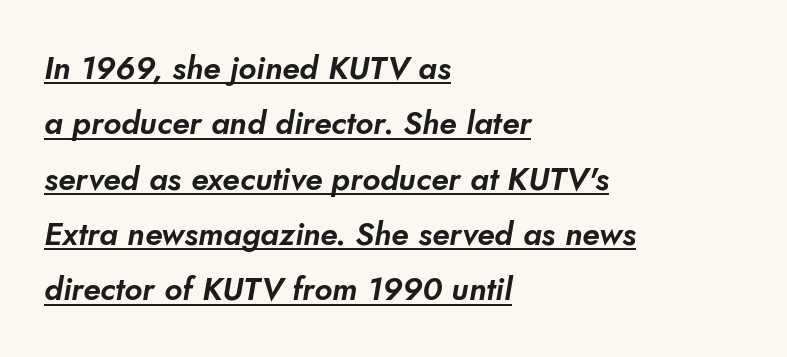
{"serif": "no", "width": "normal", "stroke_contrast": "low", "x_height": "small", "monospaced": "no", "underline": "yes", "align": "left", "line_spacing_ratio": 1.73, "letter_spacing": "normal", "letter_spacing_em": 0.0, "glyph_px": 32}
